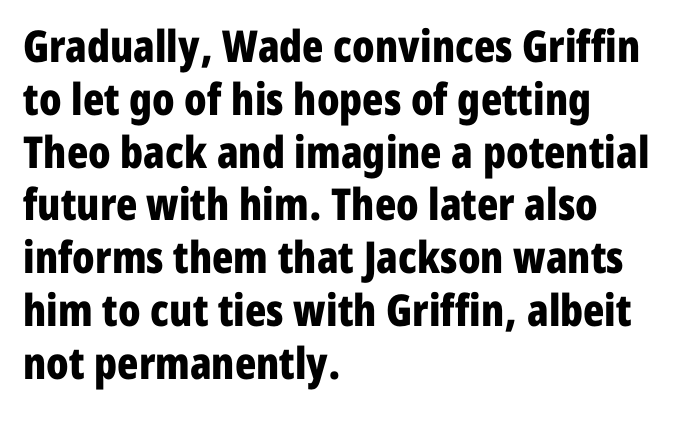
The image shows 44 px bold, condensed sans-serif type, upright; set left-aligned, line spacing 1.2x, normal letter spacing, not underlined; low stroke contrast and a medium x-height.
